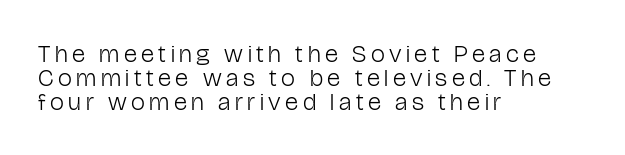
Q: Is the text bold? A: No.
Q: Is the text italic (slanted)? A: No, it is upright.
Q: Is the text underlined? A: No.
Q: How is the paragraph aligned? A: Left-aligned.
Q: Is the spacing between lines tight, normal or loose? A: Tight.
